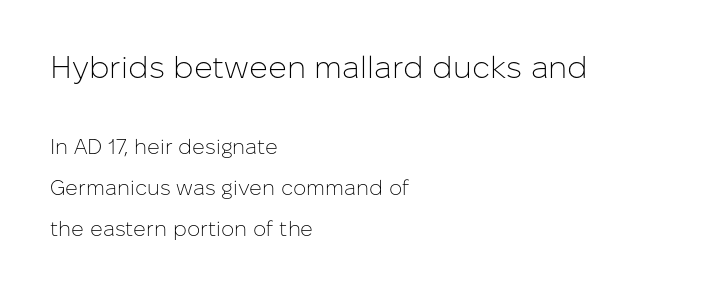
The space directly below the letters is spotless. Reading down the block, your eye returns to a fixed left position each line. Is this a fixed-width face? No — the glyphs have proportional, varying widths. The first block has been scaled up relative to the second. Vertical strokes here are truly vertical.
